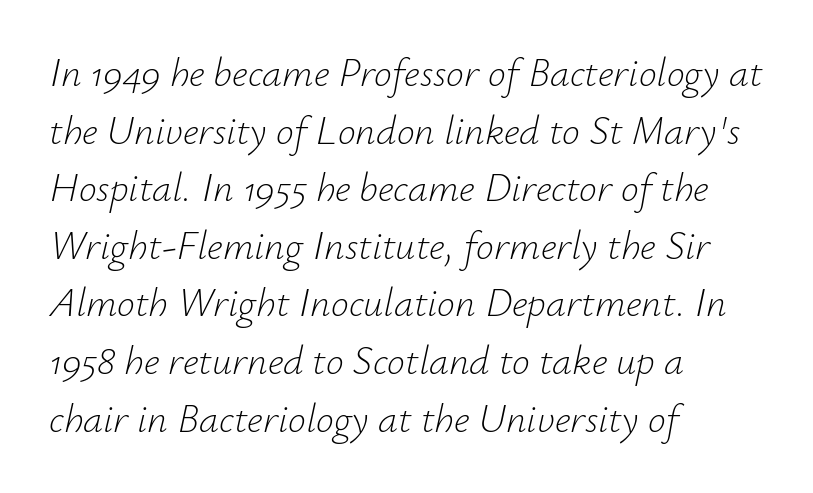
Q: Is the text bold? A: No.
Q: Is the text italic (slanted)? A: Yes, it leans right by about 12 degrees.
Q: Is the text underlined? A: No.
Q: How is the paragraph aligned? A: Left-aligned.
Q: Is the spacing between letters normal or unusually wide? A: Normal.
Q: Is the spacing between lines tight, normal or loose? A: Normal.
Q: Width (condensed, normal, or wide)? A: Normal.
Q: Stroke contrast? A: Low.
Q: x-height? A: Small.
Q: Monospaced? A: No.
